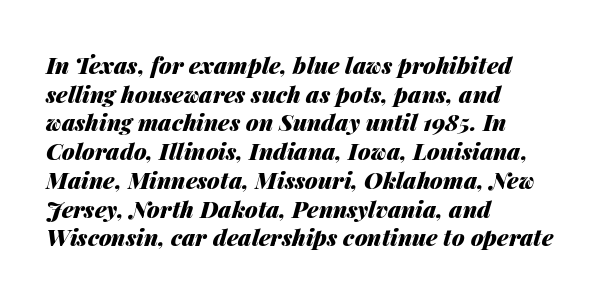
The horizontal fit of the characters is conventional and even. Anything drawn beneath the words? Only blank space. Heavy-handed strokes throughout: this text is bold. Honestly, the row spacing looks completely unremarkable. The ragged edge is on the right, which tells us the setting is flush left. Designer's note — italics engaged.
